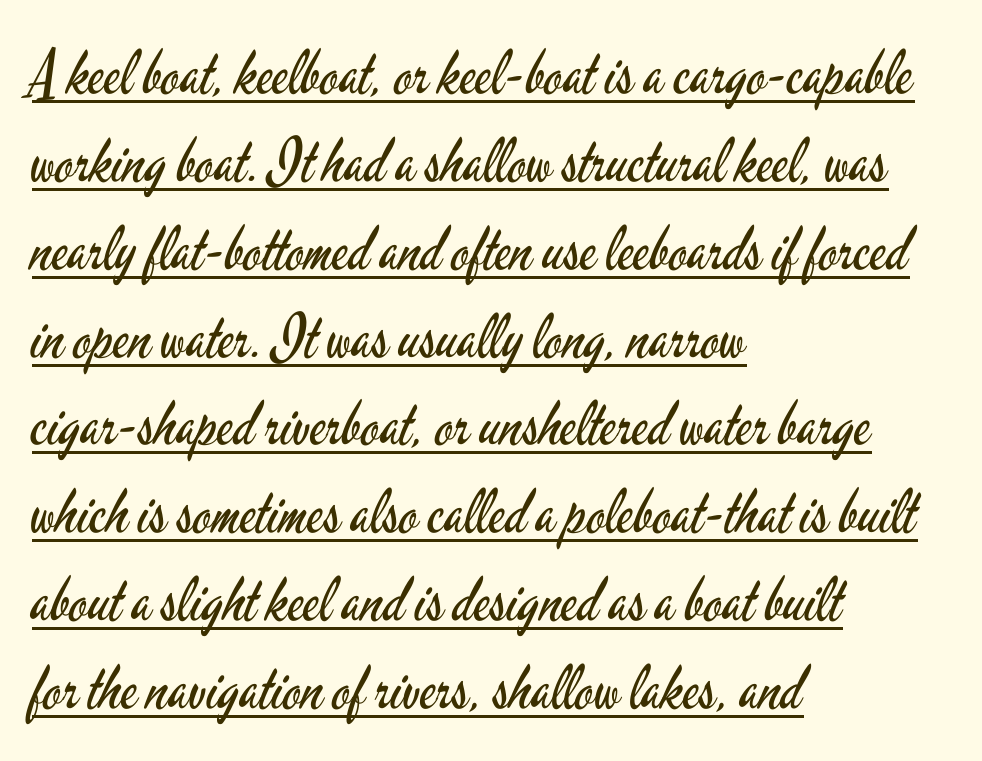
Q: Is the text bold? A: No.
Q: Is the text italic (slanted)? A: Yes.
Q: Is the typeface a serif or a sans-serif typeface? A: Sans-serif.
Q: Is the text underlined? A: Yes.
Q: How is the paragraph aligned? A: Left-aligned.
Q: Is the spacing between letters normal or unusually wide? A: Normal.
Q: Is the spacing between lines tight, normal or loose? A: Normal.
Q: Width (condensed, normal, or wide)? A: Condensed.
Q: Stroke contrast? A: Low.
Q: x-height? A: Small.
Q: Monospaced? A: No.
